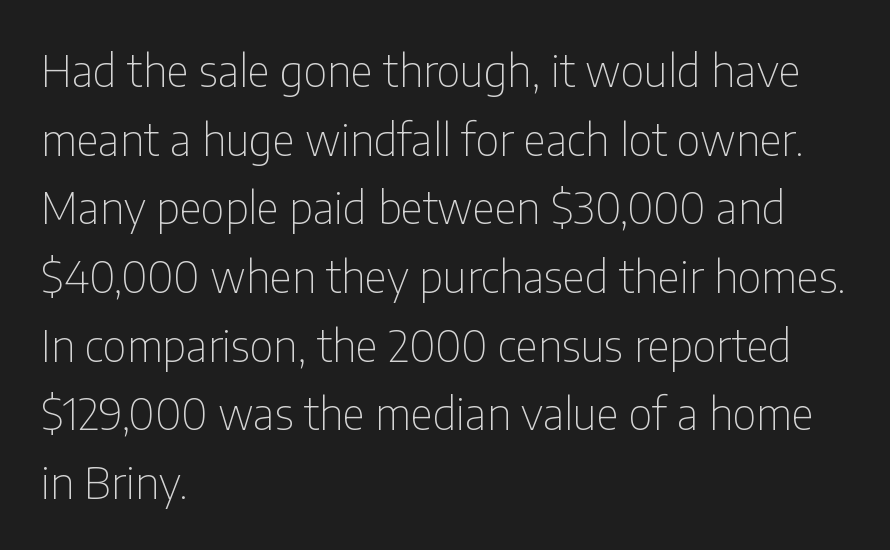
The setting favours the left margin, as ordinary paragraphs usually do. Varying glyph widths throughout — classic text-font behaviour. The typeface has the unassuming heft of standard copy or less. The glyphs are unaccompanied by any horizontal stroke below them. The characters display no serif detailing; their extremities are plain. It's the straight-up-and-down kind of type.
